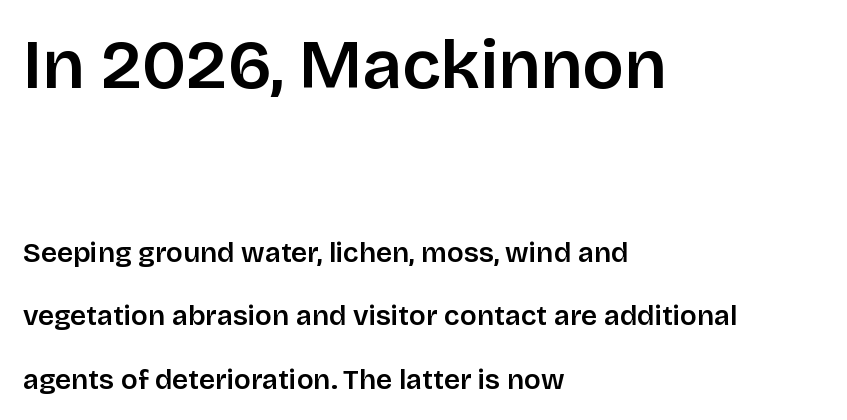
The image shows 69 px sans-serif type, upright; set left-aligned, loose line spacing (2.27x), normal letter spacing, not underlined; the first (top) block is 2.46x larger; low stroke contrast and a large x-height.
